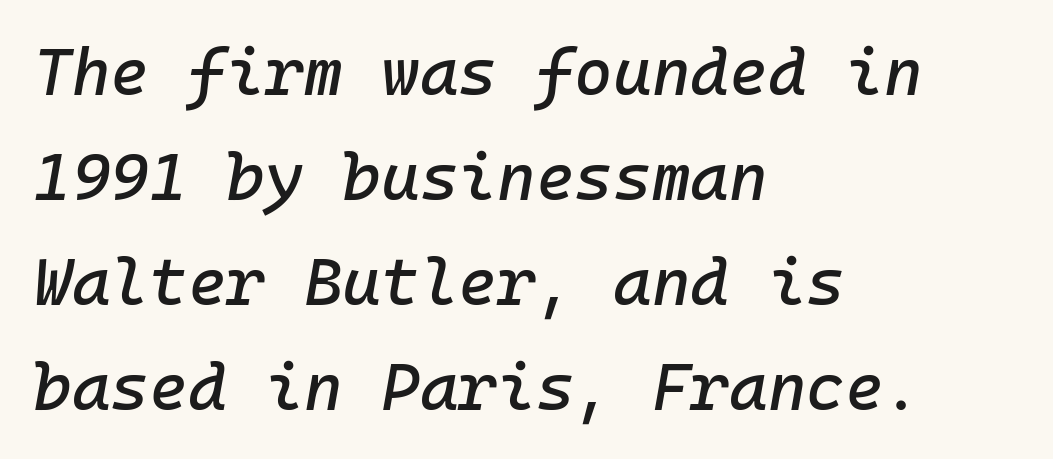
The image shows 66 px text type, italic (leaning right), monospaced; set left-aligned, normal line spacing (1.59x), normal letter spacing, not underlined; low stroke contrast and a medium x-height.
